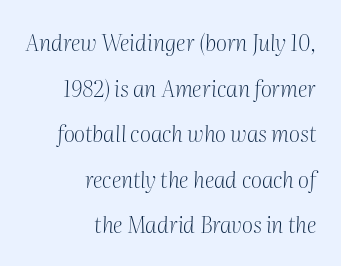
Q: Is the text bold? A: No.
Q: Is the text italic (slanted)? A: Yes, it leans right by about 2 degrees.
Q: Is the text underlined? A: No.
Q: How is the paragraph aligned? A: Right-aligned.
Q: Is the spacing between letters normal or unusually wide? A: Normal.
Q: Is the spacing between lines tight, normal or loose? A: Loose.
